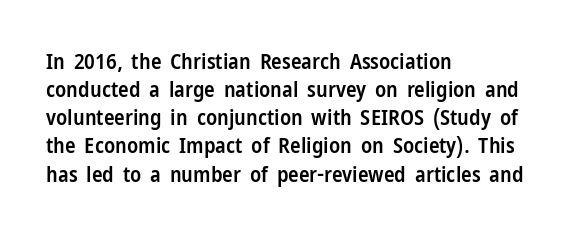
Q: Is the text bold? A: Semi-bold.
Q: Is the text italic (slanted)? A: No, it is upright.
Q: Is the text underlined? A: No.
Q: How is the paragraph aligned? A: Left-aligned.
Q: Is the spacing between letters normal or unusually wide? A: Normal.
Q: Is the spacing between lines tight, normal or loose? A: Normal.
